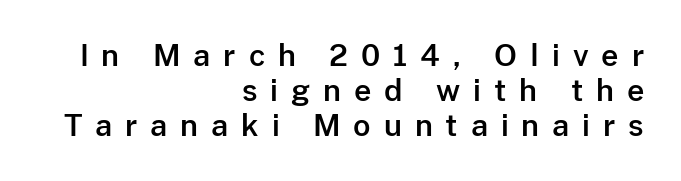
{"serif": "no", "italic": "no", "width": "normal", "stroke_contrast": "low", "x_height": "medium", "monospaced": "no", "underline": "no", "align": "right", "line_spacing_ratio": 1.17, "letter_spacing": "wide", "letter_spacing_em": 0.43, "glyph_px": 30}
